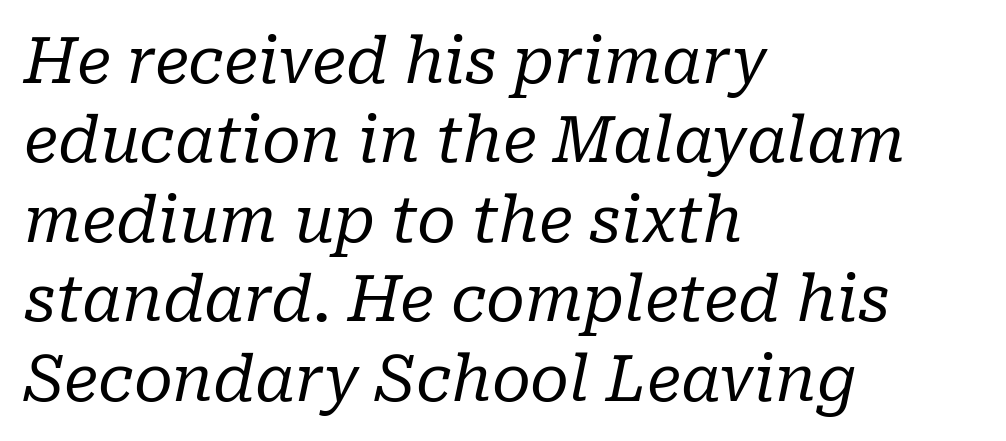
Q: Is the text bold? A: No.
Q: Is the text italic (slanted)? A: Yes, it leans right by about 10 degrees.
Q: Is the typeface a serif or a sans-serif typeface? A: Serif.
Q: Is the text underlined? A: No.
Q: How is the paragraph aligned? A: Left-aligned.
Q: Is the spacing between letters normal or unusually wide? A: Normal.
Q: Is the spacing between lines tight, normal or loose? A: Normal.
Q: Width (condensed, normal, or wide)? A: Normal.
Q: Stroke contrast? A: Low.
Q: x-height? A: Medium.
Q: Monospaced? A: No.
